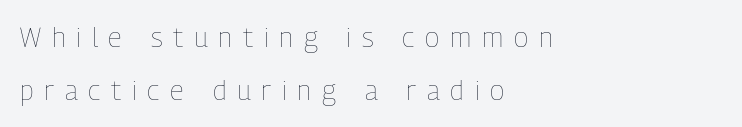
Q: Is the text bold? A: No.
Q: Is the text italic (slanted)? A: No, it is upright.
Q: Is the text underlined? A: No.
Q: How is the paragraph aligned? A: Left-aligned.
Q: Is the spacing between letters normal or unusually wide? A: Unusually wide.
Q: Is the spacing between lines tight, normal or loose? A: Loose.
